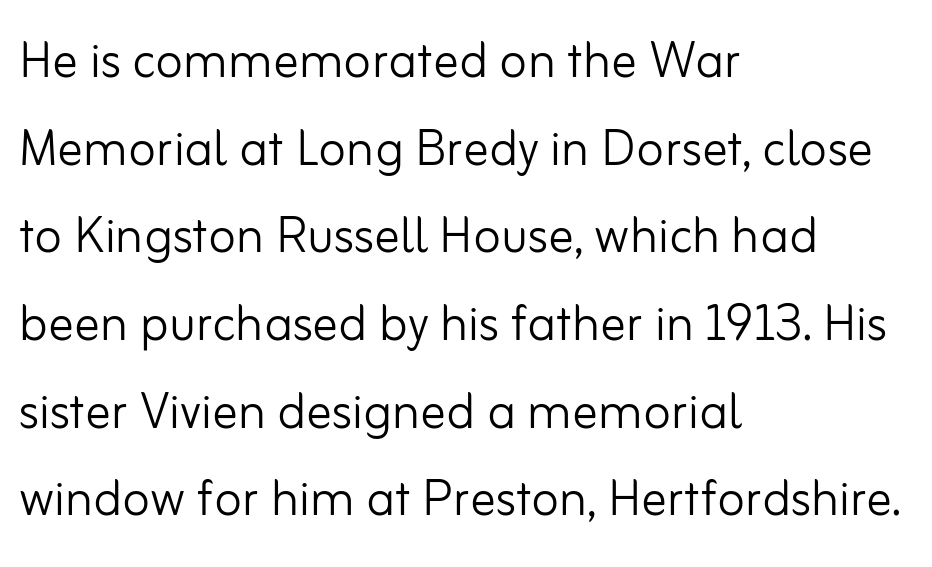
The image shows 64 px light sans-serif type, upright; set left-aligned, normal line spacing (1.37x), normal letter spacing, not underlined; low stroke contrast and a small x-height.
